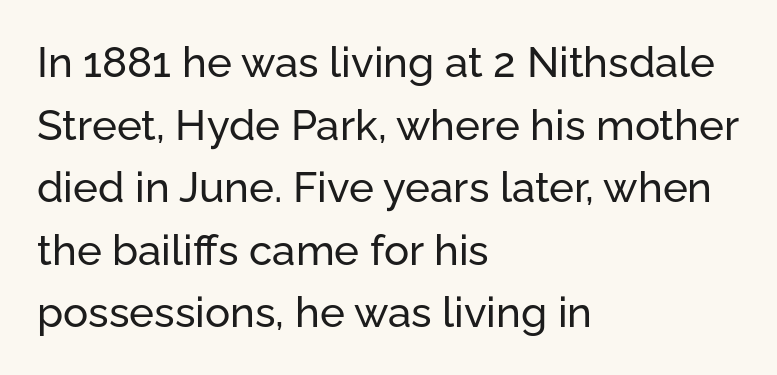
{"serif": "no", "italic": "no", "width": "normal", "stroke_contrast": "low", "x_height": "medium", "monospaced": "no", "underline": "no", "align": "left", "line_spacing": "normal", "line_spacing_ratio": 1.49, "letter_spacing": "normal", "letter_spacing_em": 0.0, "glyph_px": 42}
